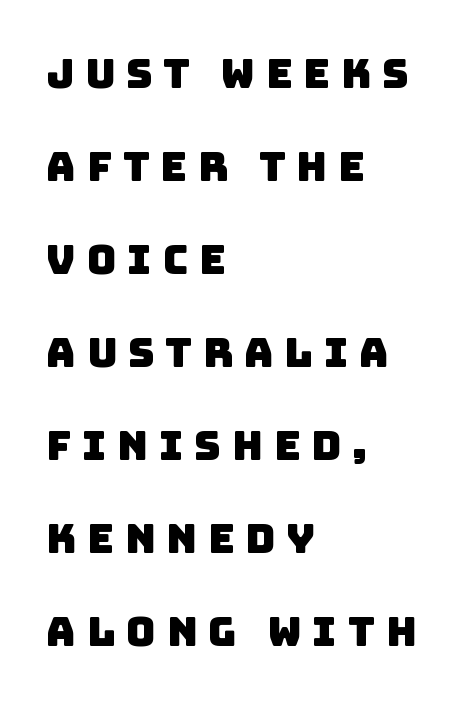
Students, observe: this is what heavily led, spacious text looks like. You can tell from the bare stems that sans-serif type was used. Caption: multi-line text, flush left, ragged right. Inter-character spacing is expanded well beyond the font's built-in metrics.
